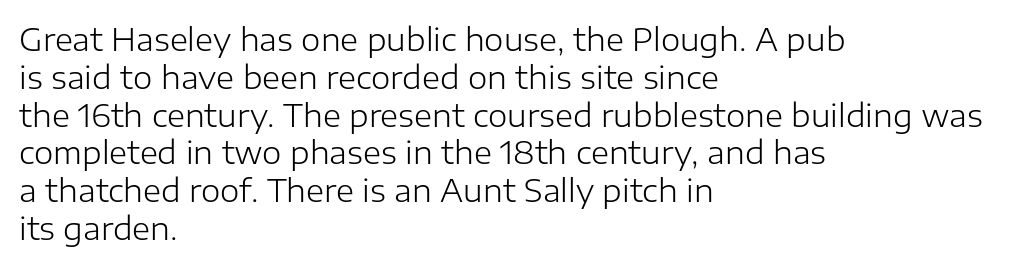
{"serif": "no", "italic": "no", "bold": "no", "weight": "light", "width": "normal", "stroke_contrast": "low", "x_height": "medium", "monospaced": "no", "underline": "no", "align": "left", "line_spacing_ratio": 1.22, "letter_spacing": "normal", "letter_spacing_em": 0.0, "glyph_px": 31}
